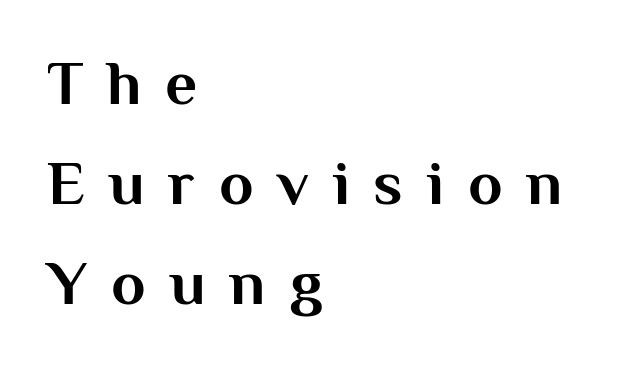
There is plenty of visible air inserted between adjacent glyphs. Each letter keeps its own natural width here, so spacing adapts to shape. Vertical spacing — default. Tall strokes in this sample are plumb rather than angled. Short and long lines alike share a common starting point at left. Chunky letters — that's bold for sure.
